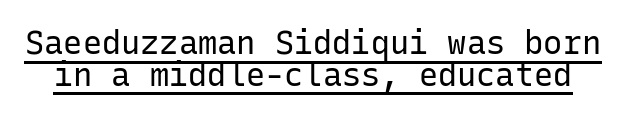
Standard letterfit; no display-style spreading of the glyphs. Honestly, the rows look squashed on top of each other. Underline: present. The specimen reads as upright at a glance.
